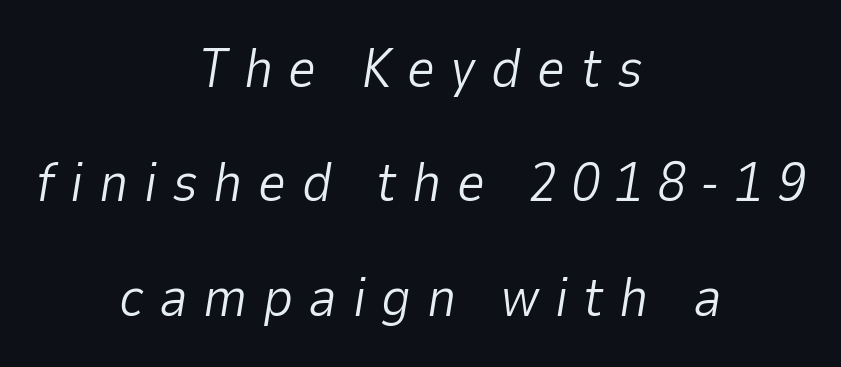
The image shows 55 px light type, italic (leaning right); set centered, loose line spacing (2.08x), unusually wide letter spacing (+0.28 em), not underlined; low stroke contrast and a medium x-height.
